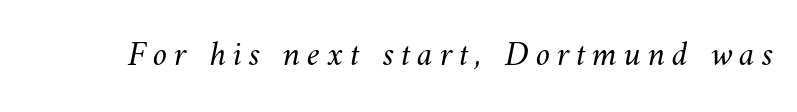
The image shows 36 px light type; set not underlined; medium stroke contrast and a small x-height.
